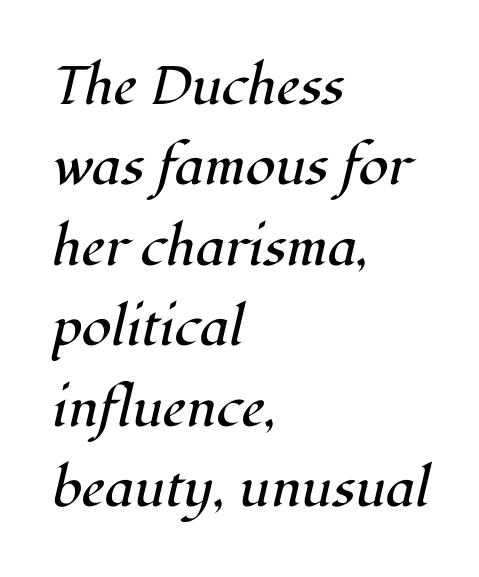
Q: Is the text bold? A: No.
Q: Is the text italic (slanted)? A: Yes, it leans right by about 12 degrees.
Q: Is the typeface a serif or a sans-serif typeface? A: Serif.
Q: Is the text underlined? A: No.
Q: How is the paragraph aligned? A: Left-aligned.
Q: Is the spacing between letters normal or unusually wide? A: Normal.
Q: Is the spacing between lines tight, normal or loose? A: Normal.
Q: Width (condensed, normal, or wide)? A: Normal.
Q: Stroke contrast? A: High.
Q: x-height? A: Medium.
Q: Monospaced? A: No.
